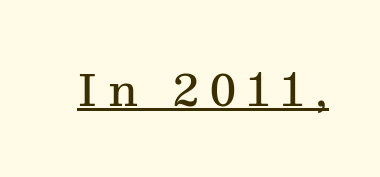
Q: Is the text bold? A: Semi-bold.
Q: Is the text italic (slanted)? A: No, it is upright.
Q: Is the typeface a serif or a sans-serif typeface? A: Serif.
Q: Is the text underlined? A: Yes.
Q: Is the spacing between letters normal or unusually wide? A: Unusually wide.
Q: Width (condensed, normal, or wide)? A: Normal.
Q: Stroke contrast? A: Medium.
Q: x-height? A: Medium.
Q: Monospaced? A: No.
